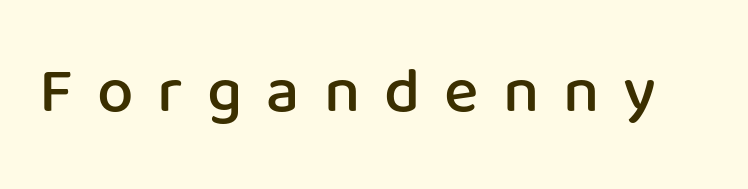
The image shows 65 px semibold sans-serif type, upright; set unusually wide letter spacing (+0.37 em), not underlined; low stroke contrast and a medium x-height.
